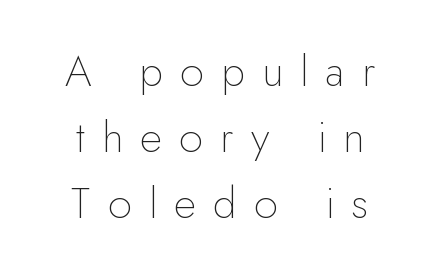
Q: Is the text bold? A: No.
Q: Is the text italic (slanted)? A: No, it is upright.
Q: Is the typeface a serif or a sans-serif typeface? A: Sans-serif.
Q: Is the text underlined? A: No.
Q: How is the paragraph aligned? A: Centered.
Q: Is the spacing between letters normal or unusually wide? A: Unusually wide.
Q: Is the spacing between lines tight, normal or loose? A: Normal.
Q: Width (condensed, normal, or wide)? A: Normal.
Q: Stroke contrast? A: Low.
Q: x-height? A: Small.
Q: Monospaced? A: No.
